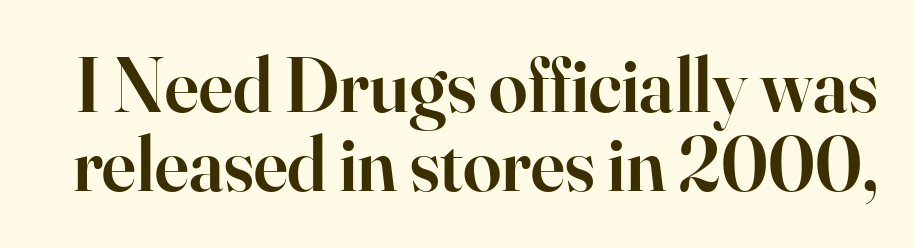
{"serif": "yes", "italic": "no", "bold": "semi", "weight": "semibold", "width": "normal", "stroke_contrast": "high", "x_height": "small", "monospaced": "no", "underline": "no", "line_spacing": "tight", "line_spacing_ratio": 1.03, "letter_spacing": "normal", "letter_spacing_em": 0.0, "glyph_px": 77}
